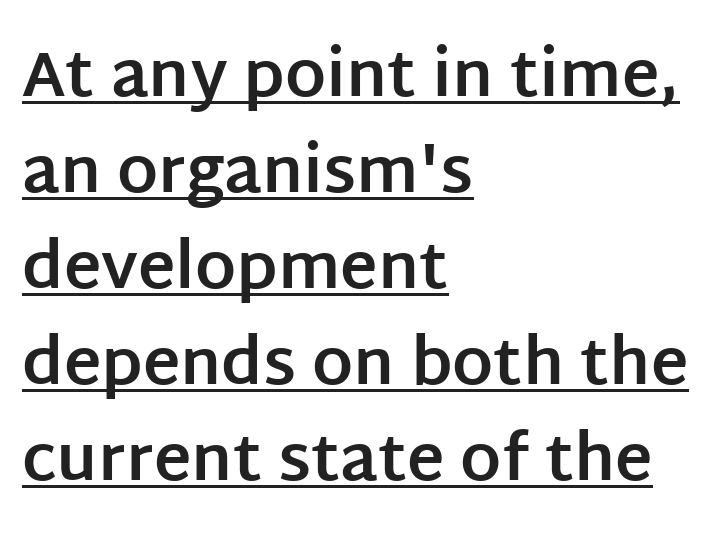
The image shows 64 px bold sans-serif type, upright; set left-aligned, normal line spacing (1.5x), normal letter spacing, underlined; low stroke contrast and a large x-height.
